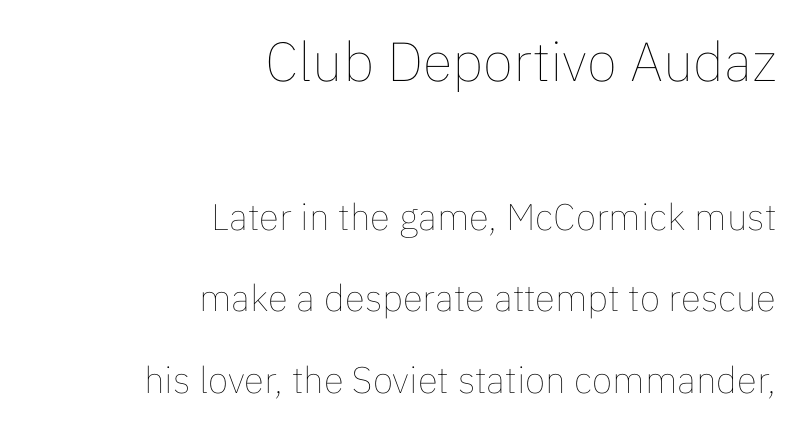
The image shows 55 px thin type, upright; set right-aligned, loose line spacing (2.21x), normal letter spacing, not underlined; the first (top) block is 1.49x larger; low stroke contrast and a medium x-height.
